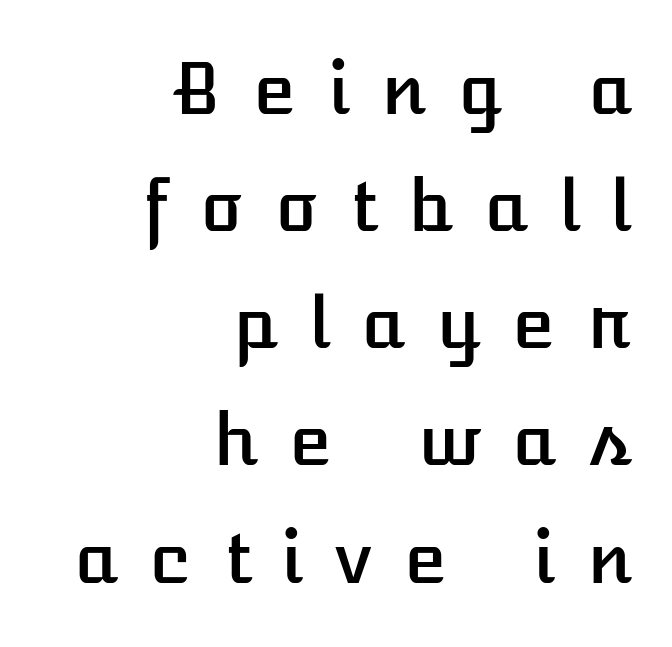
Q: Is the text italic (slanted)? A: No, it is upright.
Q: Is the text underlined? A: No.
Q: How is the paragraph aligned? A: Right-aligned.
Q: Is the spacing between letters normal or unusually wide? A: Unusually wide.
Q: Is the spacing between lines tight, normal or loose? A: Normal.
Q: Width (condensed, normal, or wide)? A: Normal.
Q: Stroke contrast? A: Low.
Q: x-height? A: Medium.
Q: Monospaced? A: No.
